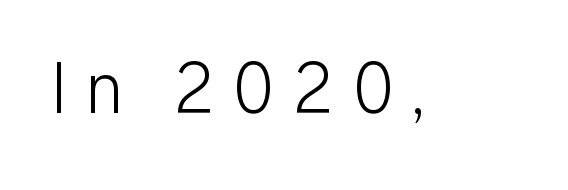
The image shows 72 px light sans-serif type, upright; set unusually wide letter spacing (+0.22 em), not underlined; low stroke contrast and a medium x-height.
